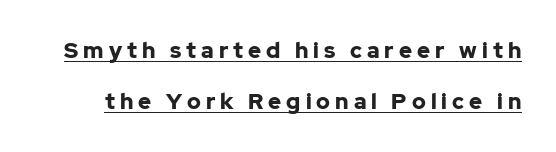
This is underlined copy, the kind a proofreader might mark for attention. Does the weight exceed regular? Yes, all the way to bold. Rendered with straight, roman letterforms. The rendering inserts visible extra space after every character. A typesetter would call this leading open, well beyond the default.
